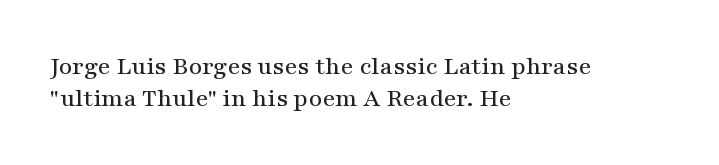
Standard letterfit; no display-style spreading of the glyphs. The string is rendered with underlining switched off. Compared with a centered layout, this one pins lines to the left instead. Vertical strokes here are truly vertical.
